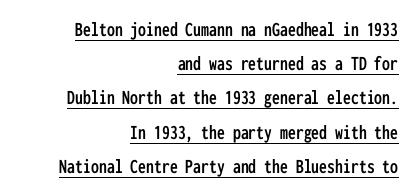
This sample keeps an unexceptional amount of space between lines. Every stem runs plumb, perpendicular to the baseline. Tracking here is standard; glyphs follow each other at the usual distance. Underlined type. All the whitespace from short lines collects on the left.
